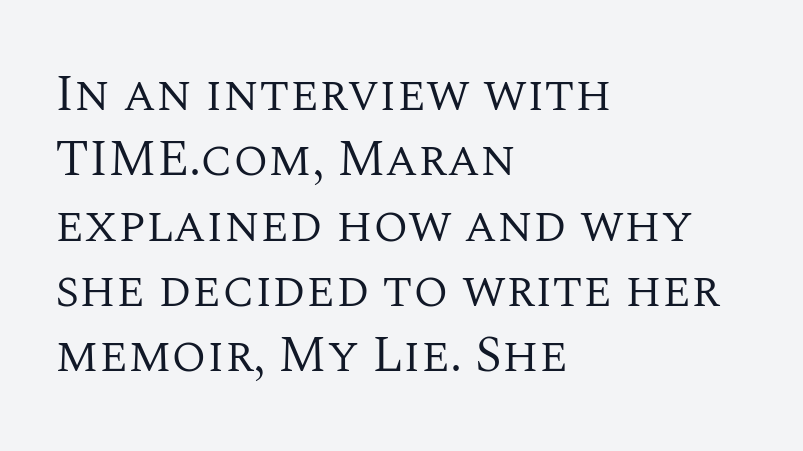
{"serif": "yes", "italic": "no", "bold": "no", "weight": "regular", "width": "normal", "stroke_contrast": "medium", "x_height": "large", "monospaced": "no", "underline": "no", "align": "left", "line_spacing": "normal", "line_spacing_ratio": 1.28, "letter_spacing": "normal", "letter_spacing_em": 0.0, "glyph_px": 51}
